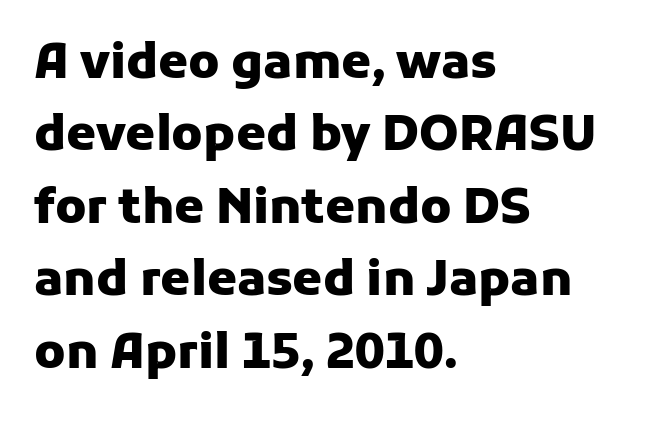
The image shows 48 px heavy sans-serif type, upright; set left-aligned, normal line spacing (1.51x), normal letter spacing, not underlined; low stroke contrast and a medium x-height.
